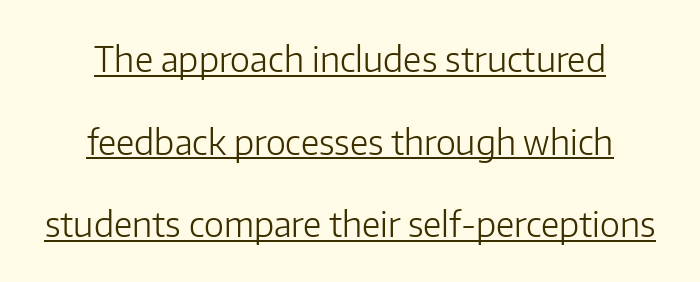
{"serif": "no", "italic": "no", "bold": "no", "weight": "light", "width": "normal", "stroke_contrast": "low", "x_height": "medium", "monospaced": "no", "underline": "yes", "align": "center", "line_spacing": "loose", "line_spacing_ratio": 2.43, "letter_spacing": "normal", "letter_spacing_em": 0.0, "glyph_px": 34}
